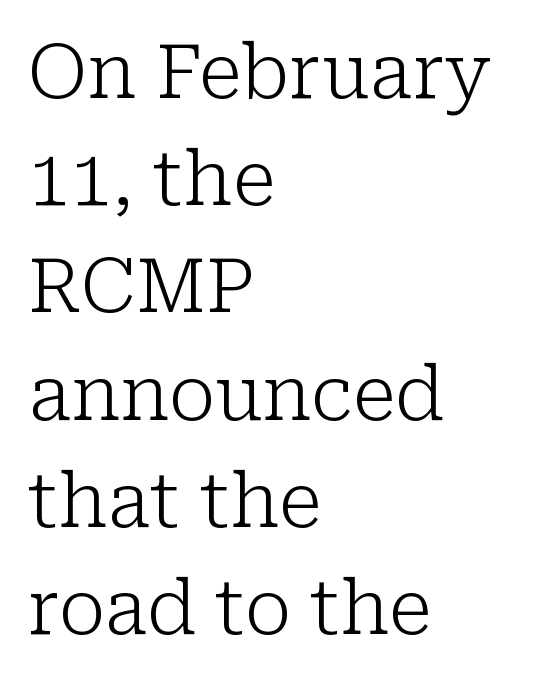
The image shows 75 px light serif type, upright; set left-aligned, normal line spacing (1.43x), normal letter spacing, not underlined; low stroke contrast and a medium x-height.
